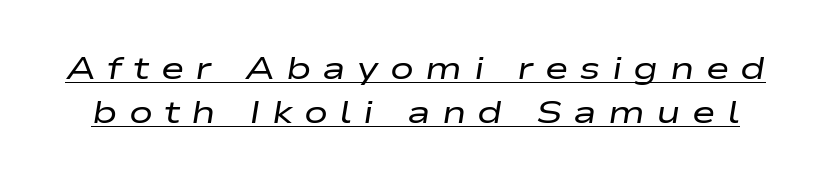
The image shows 32 px regular-weight, wide type, italic (leaning right); set normal line spacing (1.37x), unusually wide letter spacing (+0.35 em), underlined; low stroke contrast and a medium x-height.
